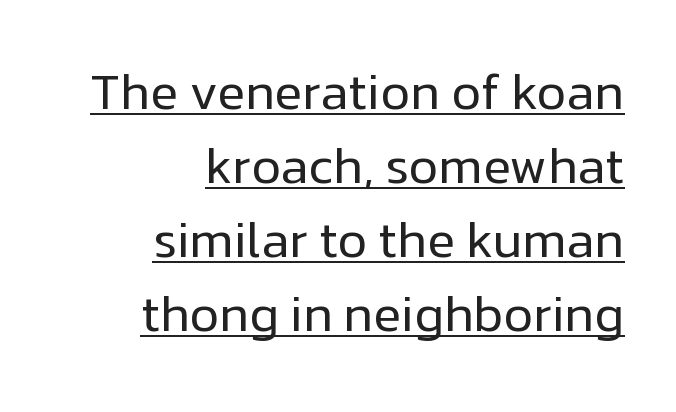
Think of a printed novel: that variable character pitch is what you see here. Stem width sits at or under what a default text font uses. Typographically, this falls in the sans-serif category. The axis of the letterforms is exactly vertical. This is underlined copy, the kind a proofreader might mark for attention.
